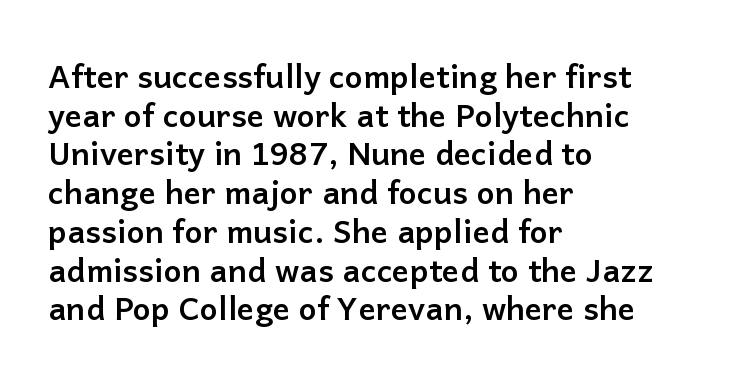
Characters remain perfectly vertical along every line. The characters display no serif detailing; their extremities are plain. Each word holds together tightly as a unit, with standard inter-letter gaps. The lines are quadded left. I'd describe the lettering as bold — thick and assertive.
